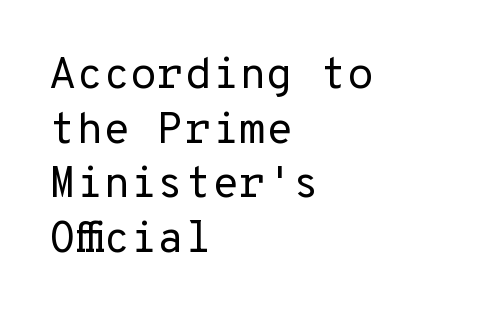
The image shows 44 px regular-weight sans-serif type, upright; set left-aligned, line spacing 1.24x, normal letter spacing, not underlined; low stroke contrast and a medium x-height.
